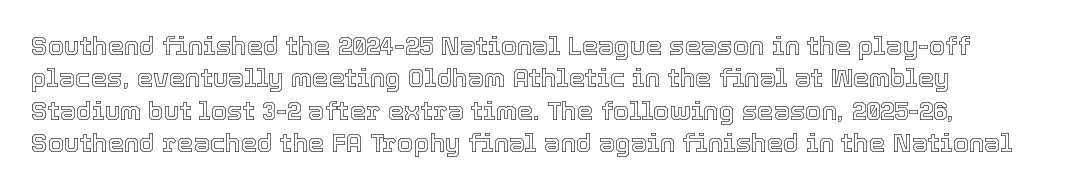
{"italic": "no", "underline": "no", "line_spacing": "normal", "line_spacing_ratio": 1.25, "letter_spacing": "normal", "letter_spacing_em": 0.0, "glyph_px": 26}
